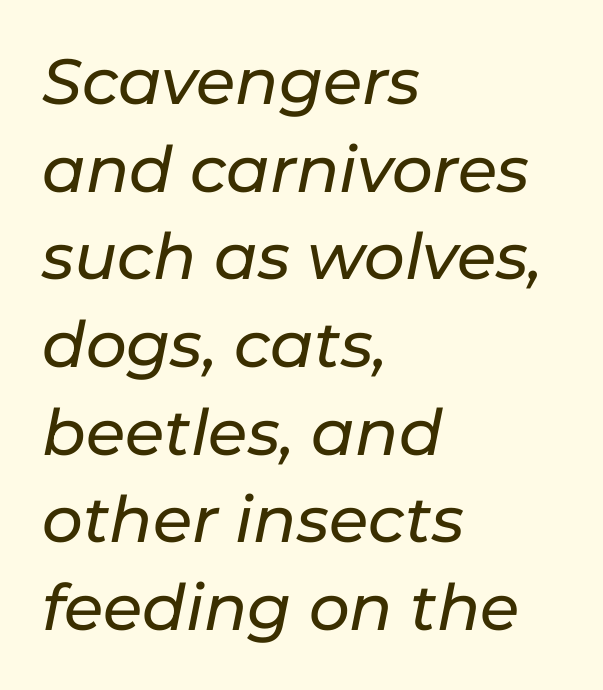
Q: Is the text italic (slanted)? A: Yes, it leans right by about 11 degrees.
Q: Is the text underlined? A: No.
Q: How is the paragraph aligned? A: Left-aligned.
Q: Is the spacing between letters normal or unusually wide? A: Normal.
Q: Is the spacing between lines tight, normal or loose? A: Normal.
Q: Width (condensed, normal, or wide)? A: Normal.
Q: Stroke contrast? A: Low.
Q: x-height? A: Medium.
Q: Monospaced? A: No.
